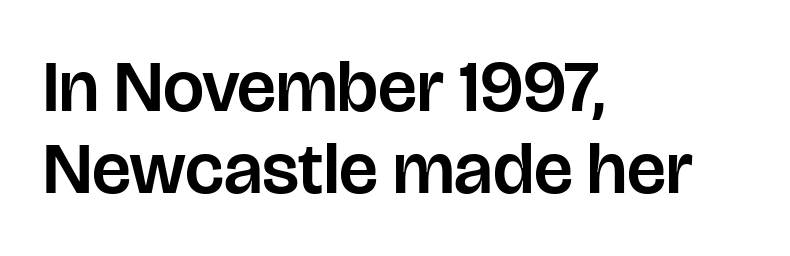
{"serif": "no", "italic": "no", "width": "normal", "stroke_contrast": "low", "x_height": "large", "monospaced": "no", "underline": "no", "align": "left", "line_spacing": "tight", "line_spacing_ratio": 1.12, "letter_spacing": "normal", "letter_spacing_em": 0.0, "glyph_px": 73}
